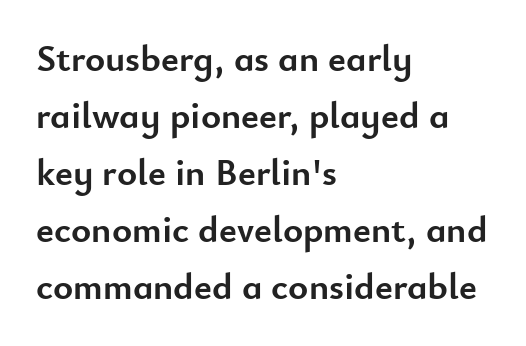
{"serif": "no", "italic": "no", "bold": "yes", "weight": "semibold", "width": "normal", "stroke_contrast": "low", "x_height": "small", "monospaced": "no", "underline": "no", "align": "left", "line_spacing": "normal", "line_spacing_ratio": 1.5, "letter_spacing": "normal", "letter_spacing_em": 0.0, "glyph_px": 38}
